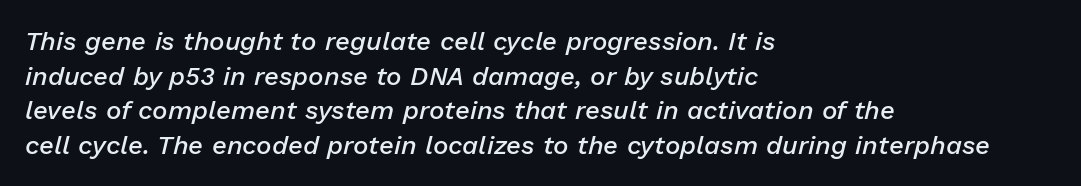
What stands out about the letter spacing? Nothing — it is the standard amount. The block of text has a typical density, with ordinary space between rows. Yep, that's italic — everything's leaning. The letters are semibold — heavier than regular but short of a full bold.
